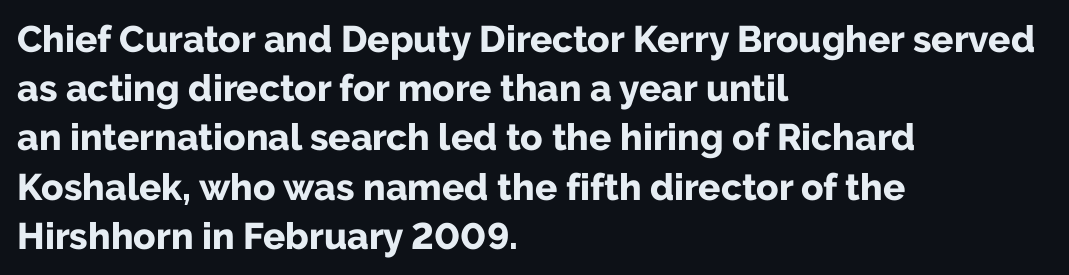
Q: Is the text bold? A: Yes.
Q: Is the text italic (slanted)? A: No, it is upright.
Q: Is the typeface a serif or a sans-serif typeface? A: Sans-serif.
Q: Is the text underlined? A: No.
Q: How is the paragraph aligned? A: Left-aligned.
Q: Is the spacing between letters normal or unusually wide? A: Normal.
Q: Is the spacing between lines tight, normal or loose? A: Normal.
Q: Width (condensed, normal, or wide)? A: Normal.
Q: Stroke contrast? A: Low.
Q: x-height? A: Medium.
Q: Monospaced? A: No.
